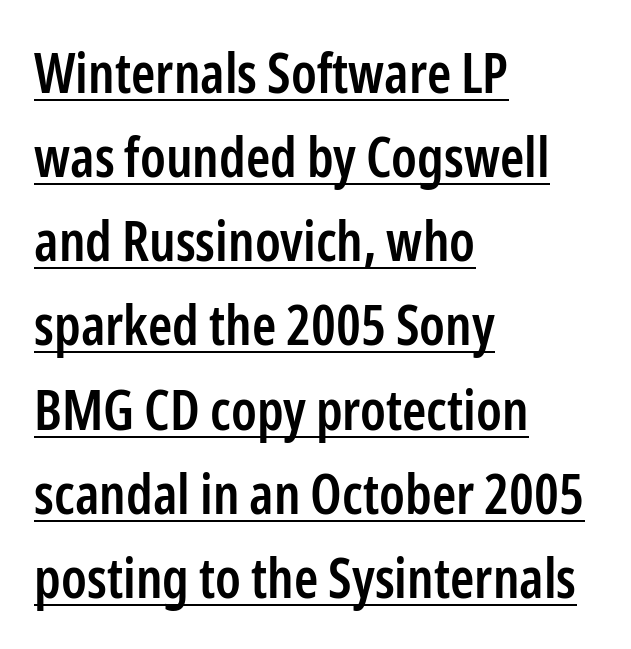
The image shows 55 px semibold, condensed sans-serif type, upright; set left-aligned, normal line spacing (1.53x), normal letter spacing, underlined; low stroke contrast and a medium x-height.
